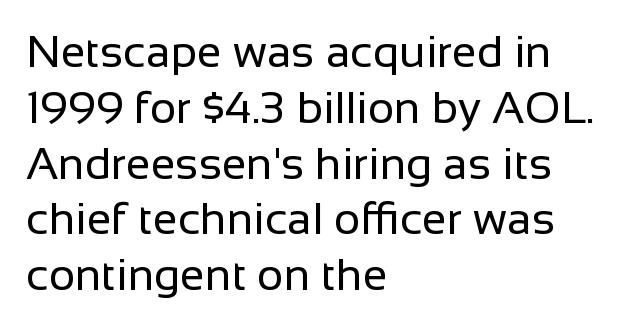
The lettering stays uniformly vertical, giving the passage a roman look. The string is rendered with underlining switched off. Every row of glyphs begins at an identical x-position on the left. Observe the absence of serifs on each vertical stroke in this sample. Unbolded letterforms with no extra heft.
